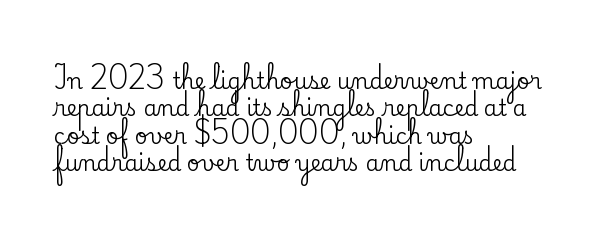
The lines are quadded left. Bare-footed words on every line. Notice how the stems are strictly vertical — no italics here. The gaps between neighbouring characters are ordinary and unremarkable.
